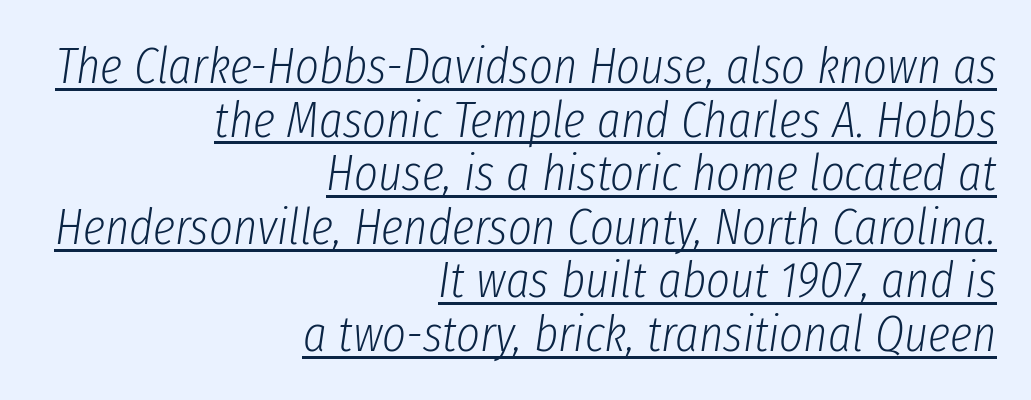
Is the letter spacing exaggerated? No — it looks like the ordinary default. The rendering uses natural spacing where letterforms have individual widths. The string is rendered with underlining switched on. Each line ends at the same right margin while the left side varies.
